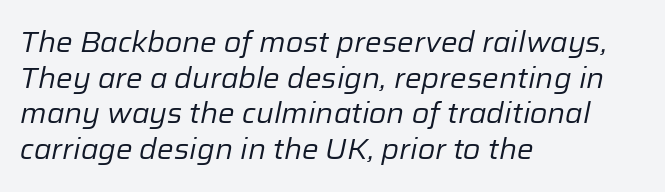
The image shows 28 px regular-weight type, italic (leaning right); set left-aligned, normal line spacing (1.27x), normal letter spacing, not underlined; low stroke contrast and a medium x-height.
